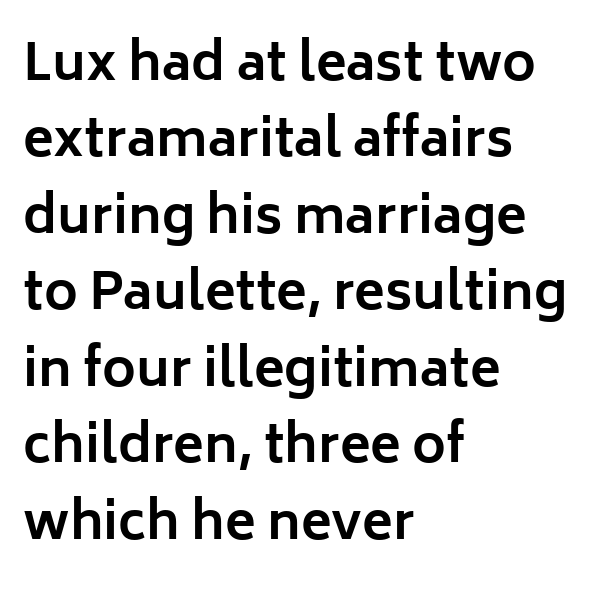
Q: Is the text bold? A: Yes.
Q: Is the text italic (slanted)? A: No, it is upright.
Q: Is the typeface a serif or a sans-serif typeface? A: Sans-serif.
Q: Is the text underlined? A: No.
Q: How is the paragraph aligned? A: Left-aligned.
Q: Is the spacing between letters normal or unusually wide? A: Normal.
Q: Is the spacing between lines tight, normal or loose? A: Normal.
Q: Width (condensed, normal, or wide)? A: Normal.
Q: Stroke contrast? A: Low.
Q: x-height? A: Medium.
Q: Monospaced? A: No.
